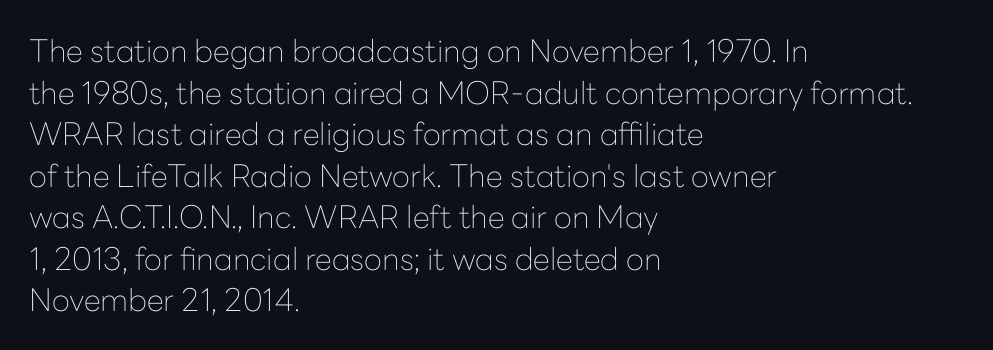
{"serif": "no", "italic": "no", "bold": "no", "weight": "thin", "width": "normal", "stroke_contrast": "low", "x_height": "medium", "monospaced": "no", "underline": "no", "align": "left", "line_spacing": "normal", "line_spacing_ratio": 1.34, "letter_spacing": "normal", "letter_spacing_em": 0.0, "glyph_px": 31}
